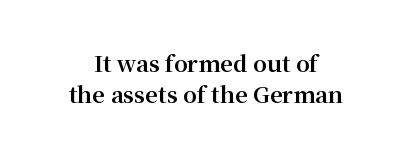
Quick note: not italic, upright. Interline gaps are of average width in this sample. The baseline area is clear. Compared with an ordinary text face, these strokes are far heavier — a full bold. Standard letterfit; no display-style spreading of the glyphs.
